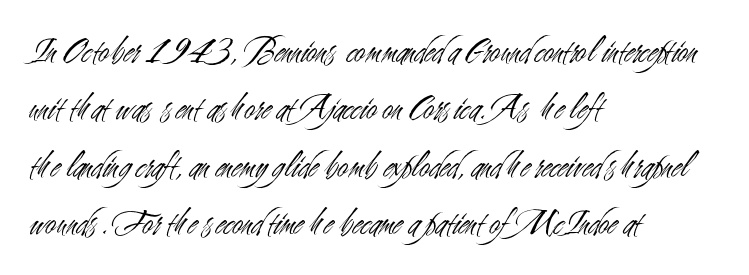
Q: Is the text bold? A: No.
Q: Is the text italic (slanted)? A: Yes.
Q: Is the typeface a serif or a sans-serif typeface? A: Sans-serif.
Q: Is the text underlined? A: No.
Q: How is the paragraph aligned? A: Left-aligned.
Q: Is the spacing between letters normal or unusually wide? A: Normal.
Q: Is the spacing between lines tight, normal or loose? A: Normal.
Q: Width (condensed, normal, or wide)? A: Condensed.
Q: Stroke contrast? A: Medium.
Q: x-height? A: Small.
Q: Monospaced? A: No.
